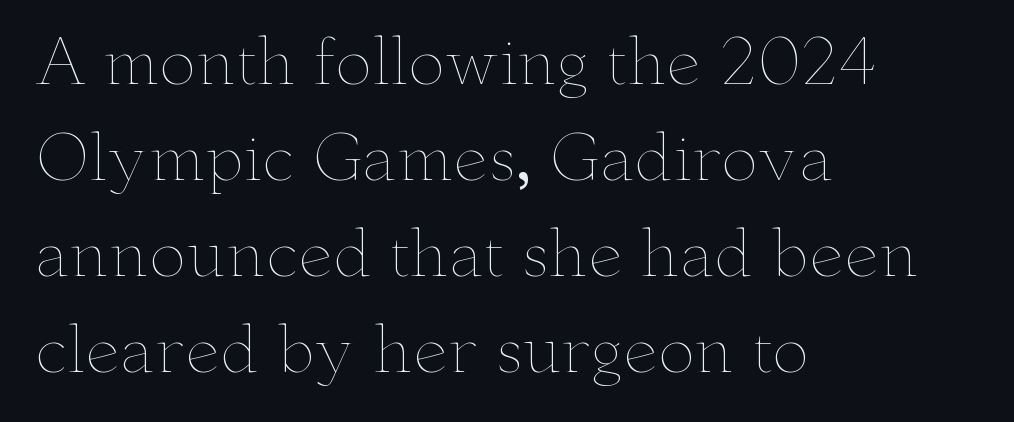
The image shows 62 px thin, wide type, upright; set left-aligned, normal line spacing (1.55x), normal letter spacing, not underlined; low stroke contrast and a small x-height.
